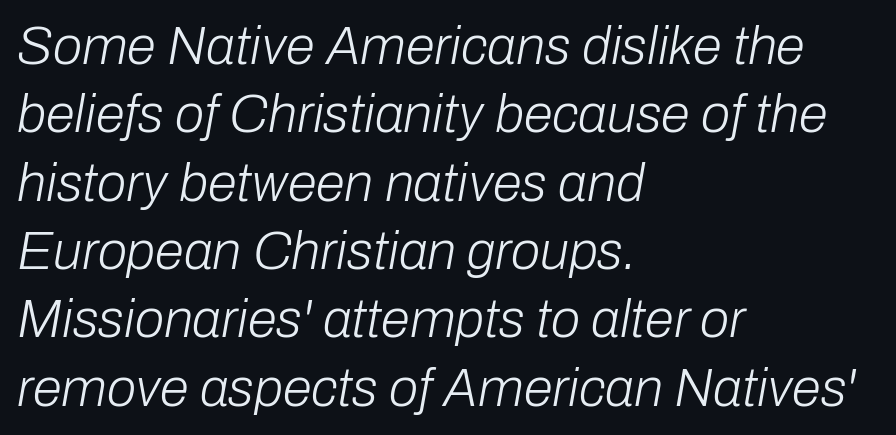
The image shows 53 px light type, italic (leaning right); set left-aligned, normal line spacing (1.29x), normal letter spacing, not underlined; low stroke contrast and a medium x-height.
